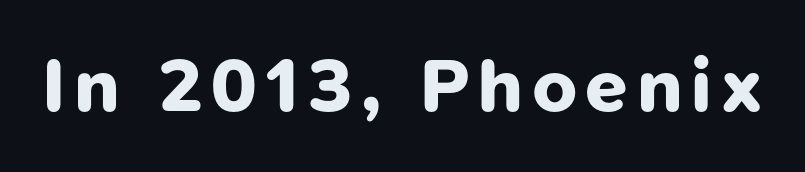
{"serif": "no", "bold": "yes", "weight": "bold", "width": "normal", "stroke_contrast": "low", "x_height": "medium", "monospaced": "no", "underline": "no", "glyph_px": 76}
